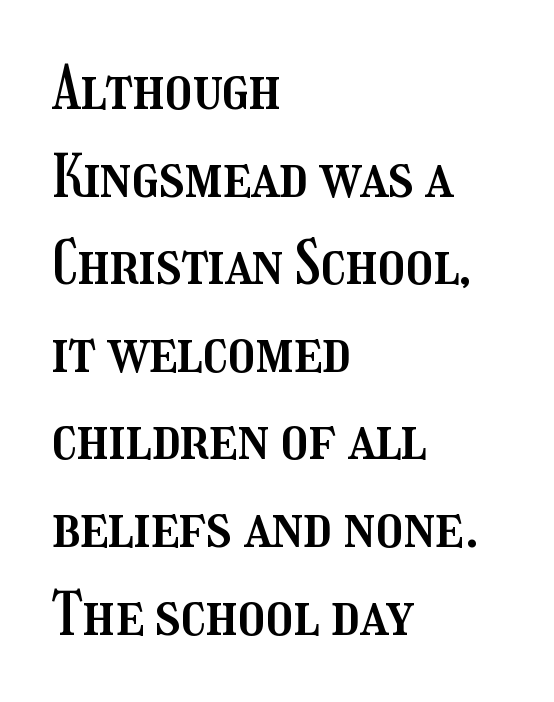
The image shows 60 px condensed type, upright; set left-aligned, normal line spacing (1.46x), normal letter spacing, not underlined; medium stroke contrast and a medium x-height.
